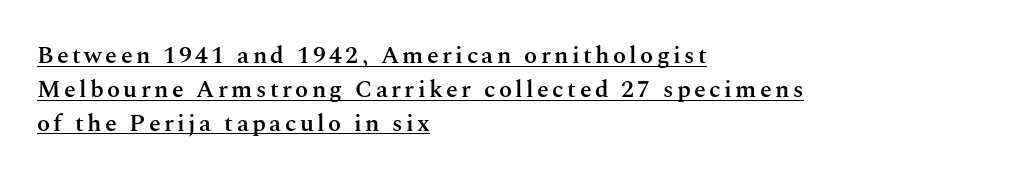
The image shows 24 px text type, upright; set left-aligned, normal line spacing (1.41x), underlined.
